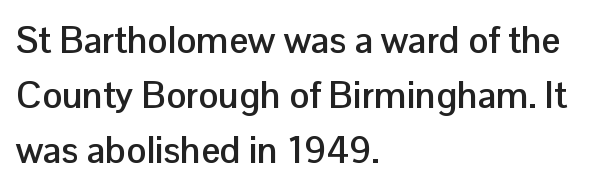
{"serif": "no", "italic": "no", "bold": "yes", "weight": "semibold", "width": "normal", "stroke_contrast": "low", "x_height": "medium", "monospaced": "no", "underline": "no", "align": "left", "line_spacing": "normal", "line_spacing_ratio": 1.49, "letter_spacing": "normal", "letter_spacing_em": 0.0, "glyph_px": 37}
